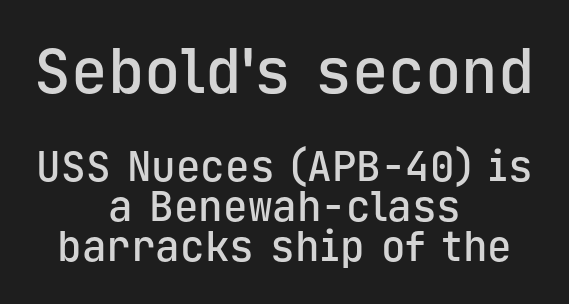
Fixed-width glyphs throughout — classic coding-font behaviour. Descenders are the only things crossing below the line. Stems and bowls a touch heavier than normal — semibold. Inter-character spacing is left at the font's built-in metrics.
